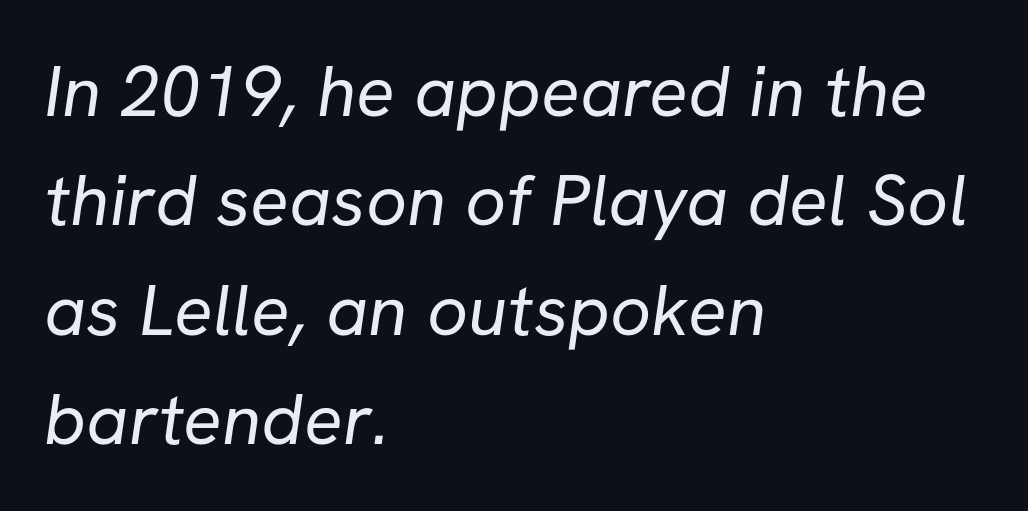
Unlike a traditional serif, this face leaves its strokes unadorned. Spacing verdict: proportional, widths tailored to each character. The paragraph has a hard left edge and a soft right edge. Stems and bowls with no extra thickness — not bold. This sample uses plain, unmodified letter spacing. A normal amount of white space separates one row of letters from the next.
